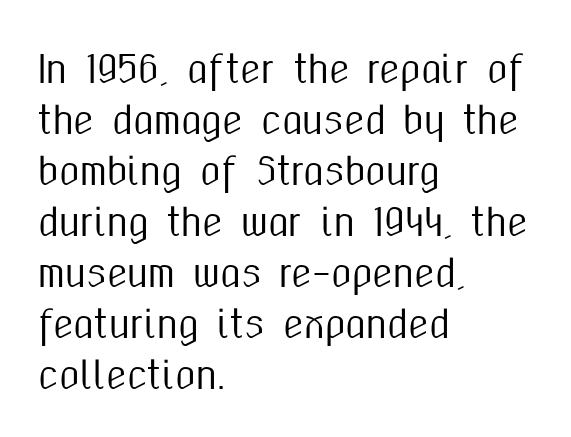
Q: Is the text italic (slanted)? A: No, it is upright.
Q: Is the typeface a serif or a sans-serif typeface? A: Sans-serif.
Q: Is the text underlined? A: No.
Q: How is the paragraph aligned? A: Left-aligned.
Q: Is the spacing between letters normal or unusually wide? A: Normal.
Q: Is the spacing between lines tight, normal or loose? A: Normal.
Q: Width (condensed, normal, or wide)? A: Condensed.
Q: Stroke contrast? A: Medium.
Q: x-height? A: Medium.
Q: Monospaced? A: No.
